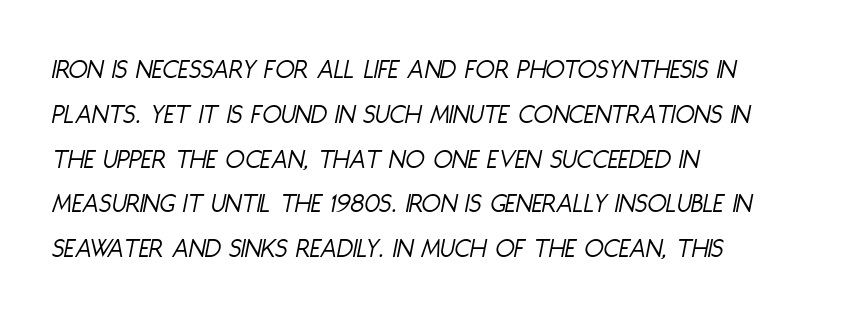
Every row of glyphs begins at an identical x-position on the left. The specimen omits any rule beneath the text block's lines. Is the type slanted? Yes — the strokes lean at a clear angle. The strokes carry an ordinary text weight at most. The rendering uses natural spacing where letterforms have individual widths. Regarding leading, the lines here are spaced in the standard way.
